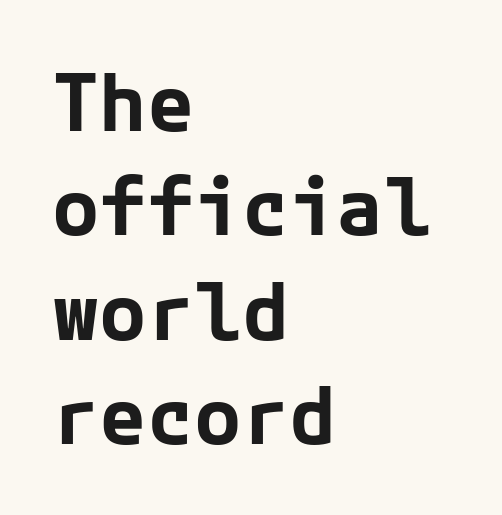
The image shows 79 px bold sans-serif type, upright; set left-aligned, normal line spacing (1.32x), normal letter spacing, not underlined; low stroke contrast and a medium x-height.
